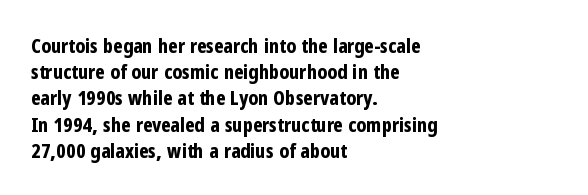
The image shows 20 px bold type, upright; set left-aligned, normal line spacing (1.31x), normal letter spacing, not underlined.
